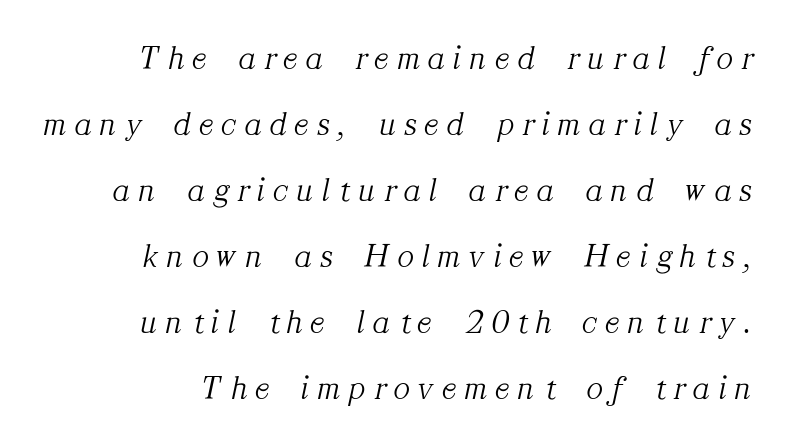
Substantial extra tracking has been applied to these lines. Varying glyph widths throughout — classic text-font behaviour. The passage shown is not bold in any degree. The area under the type is left untouched. A serif font was chosen for this passage. How would I describe the line gaps? Wide and relaxed.
